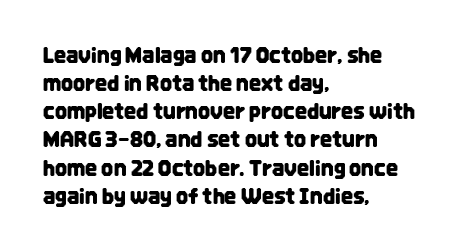
{"italic": "no", "underline": "no", "align": "left", "line_spacing": "normal", "line_spacing_ratio": 1.34, "letter_spacing": "normal", "letter_spacing_em": 0.0, "glyph_px": 21}
